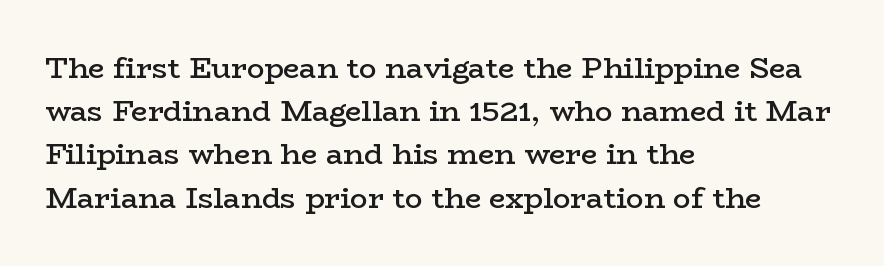
Q: Is the text bold? A: Semi-bold.
Q: Is the text italic (slanted)? A: No, it is upright.
Q: Is the typeface a serif or a sans-serif typeface? A: Serif.
Q: Is the text underlined? A: No.
Q: How is the paragraph aligned? A: Left-aligned.
Q: Is the spacing between letters normal or unusually wide? A: Normal.
Q: Is the spacing between lines tight, normal or loose? A: Normal.
Q: Width (condensed, normal, or wide)? A: Wide.
Q: Stroke contrast? A: Low.
Q: x-height? A: Medium.
Q: Monospaced? A: No.
